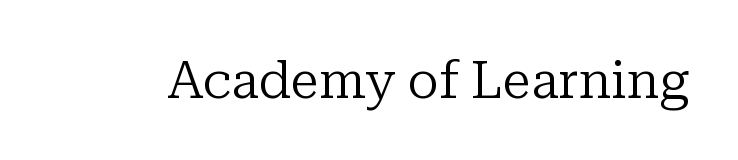
The image shows 52 px regular-weight serif type, upright; set normal letter spacing, not underlined; low stroke contrast and a medium x-height.
